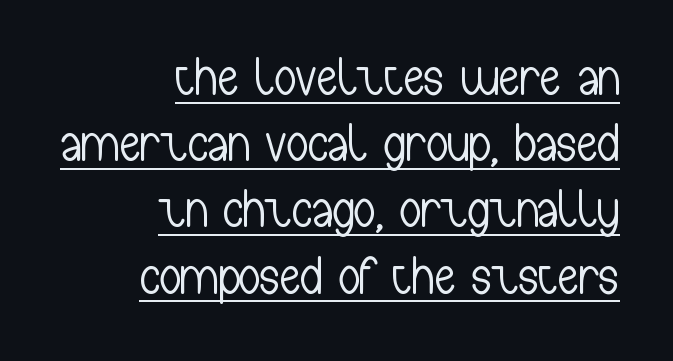
The image shows 53 px light, condensed sans-serif type, upright; set right-aligned, normal line spacing (1.25x), normal letter spacing, underlined; low stroke contrast and a medium x-height.
